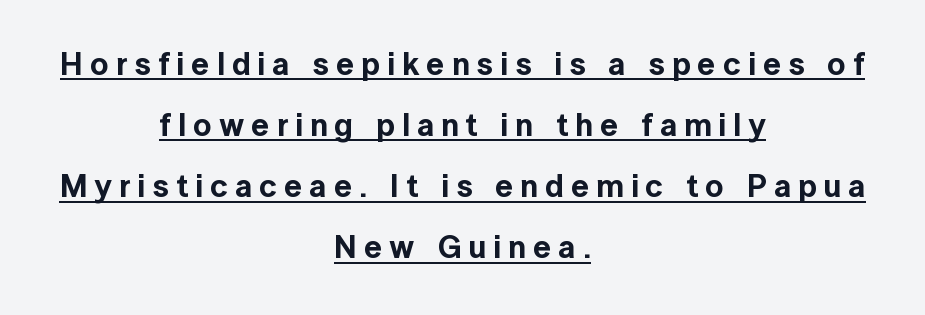
This sample is center-justified, so both line endings float freely. Each letter keeps its own natural width here, so spacing adapts to shape. Notice how the stems are strictly vertical — no italics here. Tracking value appears strongly positive — letters spread wide. Note: no serifs on the glyphs. Successive baselines arrive slowly, with a big drop between each.
